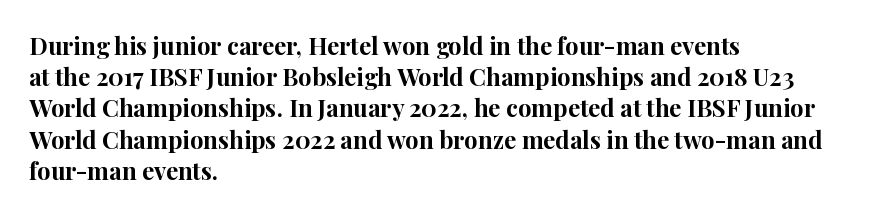
Every letter is thick-stroked: bold, no question. Line starts are locked; line ends wander. What's the leading like? Ordinary, nothing unusual. Glance below the letters and you will spot only blank space.
